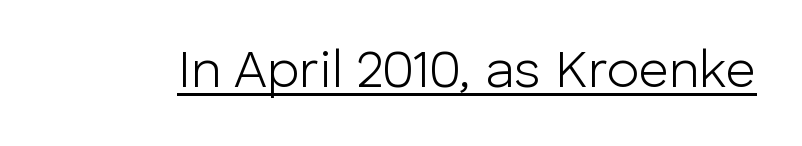
No italicization has been applied; the sample stays upright. Letterform terminals end flat and unadorned throughout the passage. Bold? No — there's no thickening of the strokes. This sample carries an underscore along the baseline area. Each letter keeps its own natural width here, so spacing adapts to shape.
